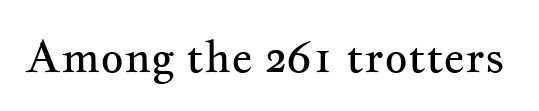
{"serif": "yes", "italic": "no", "bold": "no", "weight": "regular", "width": "wide", "stroke_contrast": "medium", "x_height": "small", "monospaced": "no", "underline": "no", "letter_spacing": "normal", "letter_spacing_em": 0.0, "glyph_px": 45}
